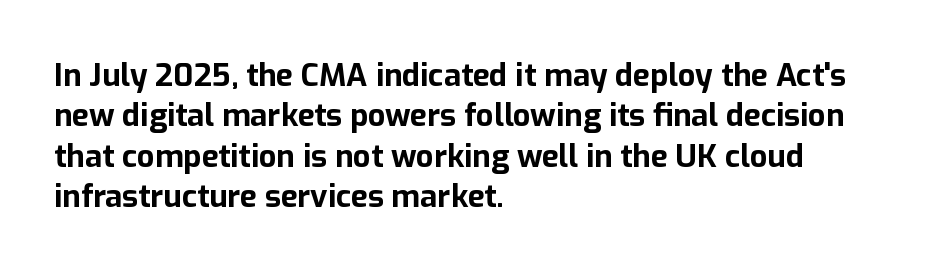
The image shows 31 px bold sans-serif type, upright; set left-aligned, normal line spacing (1.3x), normal letter spacing, not underlined; low stroke contrast and a medium x-height.
